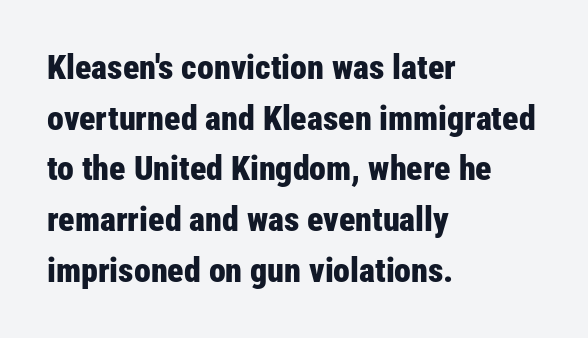
The font is running at its bold setting. This sample uses plain, unmodified letter spacing. The typeface chosen for these lines omits serifs. Ascenders rise straight up at ninety degrees.
